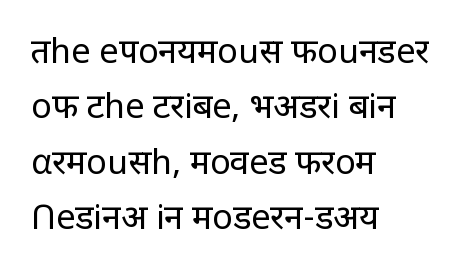
Q: Is the text bold? A: No.
Q: Is the text italic (slanted)? A: No, it is upright.
Q: Is the typeface a serif or a sans-serif typeface? A: Sans-serif.
Q: Is the text underlined? A: No.
Q: How is the paragraph aligned? A: Left-aligned.
Q: Is the spacing between letters normal or unusually wide? A: Normal.
Q: Is the spacing between lines tight, normal or loose? A: Normal.
Q: Width (condensed, normal, or wide)? A: Normal.
Q: Stroke contrast? A: Low.
Q: x-height? A: Large.
Q: Monospaced? A: No.
